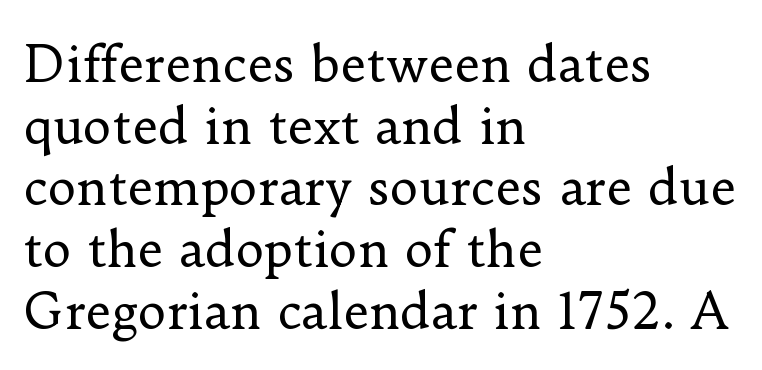
Q: Is the text bold? A: No.
Q: Is the text italic (slanted)? A: No, it is upright.
Q: Is the typeface a serif or a sans-serif typeface? A: Serif.
Q: Is the text underlined? A: No.
Q: How is the paragraph aligned? A: Left-aligned.
Q: Is the spacing between letters normal or unusually wide? A: Normal.
Q: Is the spacing between lines tight, normal or loose? A: Normal.
Q: Width (condensed, normal, or wide)? A: Normal.
Q: Stroke contrast? A: Low.
Q: x-height? A: Small.
Q: Monospaced? A: No.
